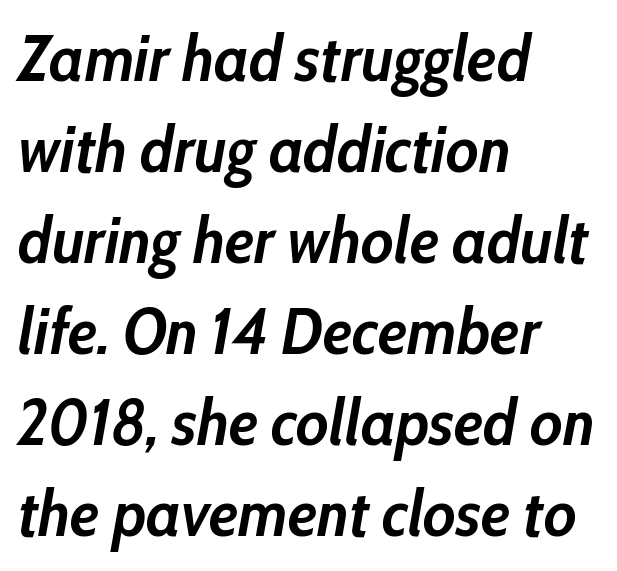
The image shows 65 px semibold, condensed type, italic (leaning right); set left-aligned, normal line spacing (1.4x), normal letter spacing, not underlined; low stroke contrast and a medium x-height.
